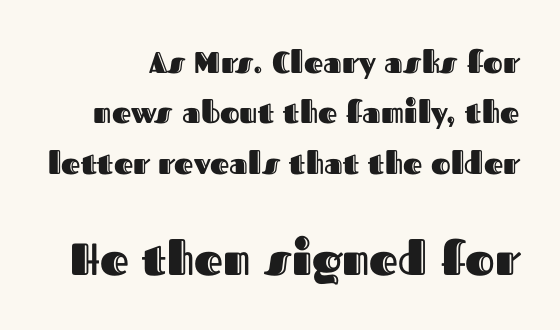
{"italic": "no", "width": "normal", "x_height": "medium", "monospaced": "no", "underline": "no", "line_spacing": "normal", "line_spacing_ratio": 1.68, "letter_spacing": "normal", "letter_spacing_em": 0.0, "larger_block": "second", "size_ratio": 1.5, "glyph_px": 45}
